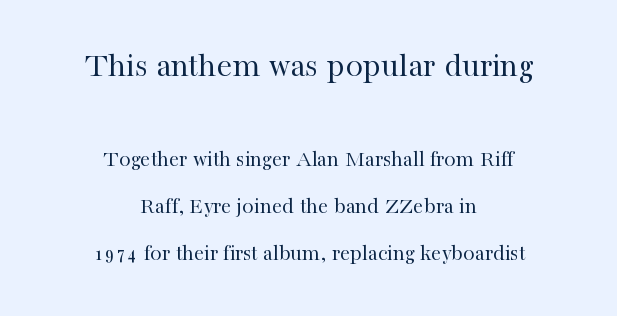
{"serif": "yes", "italic": "no", "bold": "no", "weight": "regular", "width": "normal", "stroke_contrast": "high", "x_height": "medium", "monospaced": "no", "underline": "no", "align": "center", "line_spacing": "loose", "line_spacing_ratio": 2.04, "letter_spacing": "normal", "letter_spacing_em": 0.0, "larger_block": "first", "size_ratio": 1.52, "glyph_px": 35}
